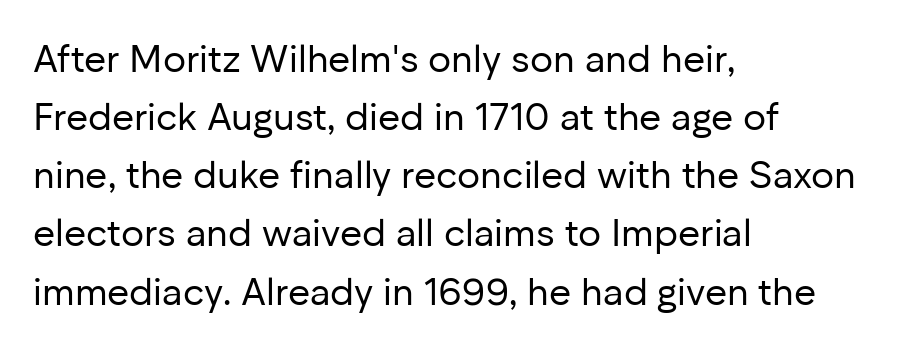
{"serif": "no", "italic": "no", "bold": "no", "weight": "regular", "width": "normal", "stroke_contrast": "low", "x_height": "medium", "monospaced": "no", "underline": "no", "align": "left", "line_spacing": "normal", "line_spacing_ratio": 1.53, "letter_spacing": "normal", "letter_spacing_em": 0.0, "glyph_px": 38}
